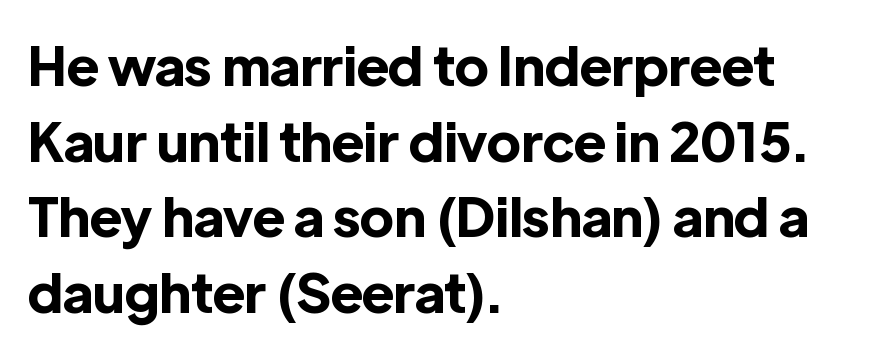
The image shows 54 px bold sans-serif type, upright; set left-aligned, normal line spacing (1.4x), normal letter spacing, not underlined; a medium x-height.
